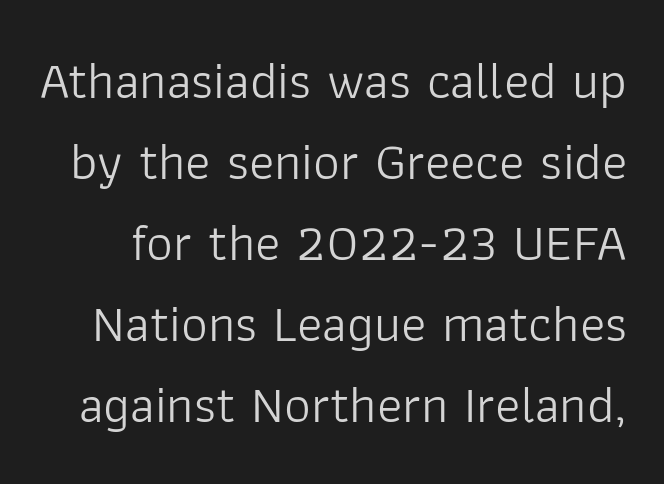
The image shows 53 px light sans-serif type, upright; set normal line spacing (1.53x), normal letter spacing, not underlined; low stroke contrast and a medium x-height.
